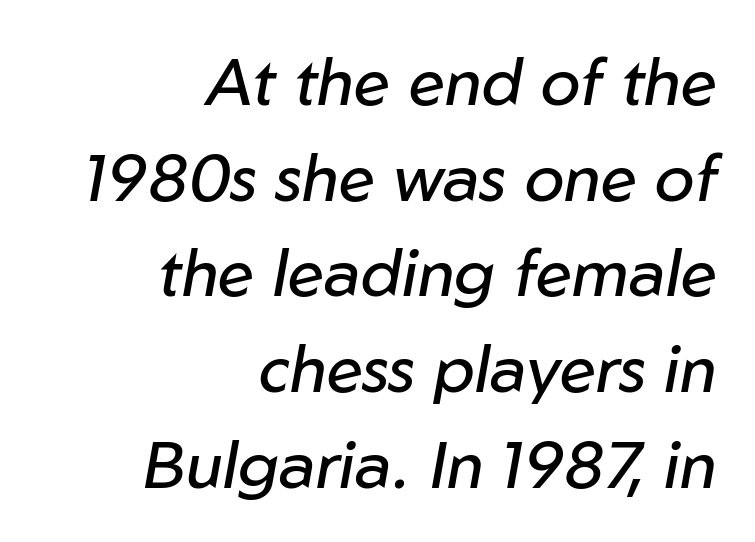
The face used here has a pronounced slope to its letters. Is the block centered? No — it sits flush against the right margin. The string is rendered with underlining switched off. The letters advance in unequal steps, a hallmark of proportional type.
